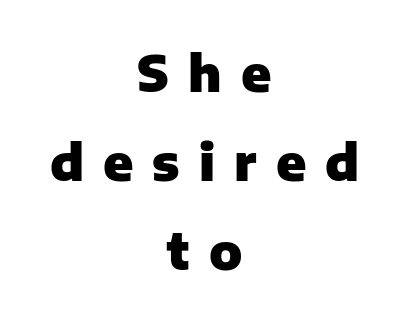
{"serif": "no", "italic": "no", "bold": "yes", "weight": "heavy", "width": "normal", "stroke_contrast": "low", "x_height": "medium", "monospaced": "no", "underline": "no", "align": "center", "line_spacing_ratio": 1.82, "letter_spacing": "wide", "letter_spacing_em": 0.39, "glyph_px": 49}
